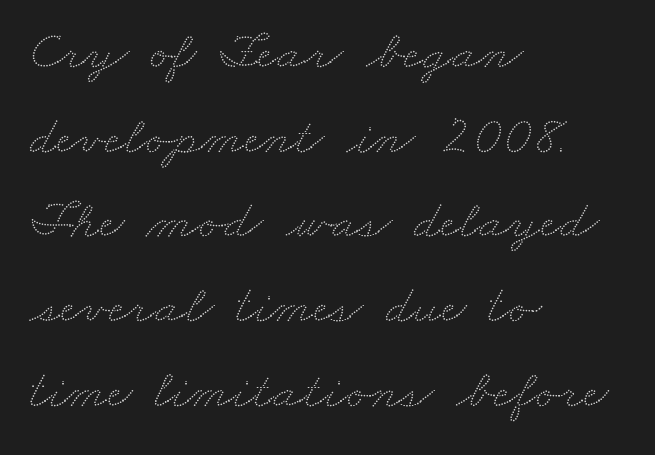
Q: Is the text underlined? A: No.
Q: How is the paragraph aligned? A: Left-aligned.
Q: Is the spacing between letters normal or unusually wide? A: Normal.
Q: Is the spacing between lines tight, normal or loose? A: Normal.
Q: Width (condensed, normal, or wide)? A: Wide.
Q: Stroke contrast? A: Low.
Q: x-height? A: Small.
Q: Monospaced? A: No.
